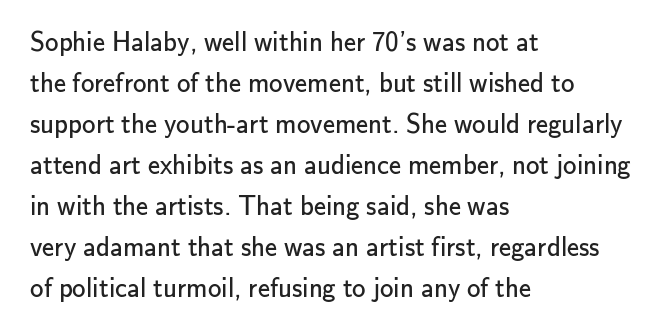
Q: Is the text bold? A: No.
Q: Is the text italic (slanted)? A: No, it is upright.
Q: Is the text underlined? A: No.
Q: How is the paragraph aligned? A: Left-aligned.
Q: Is the spacing between letters normal or unusually wide? A: Normal.
Q: Is the spacing between lines tight, normal or loose? A: Normal.
